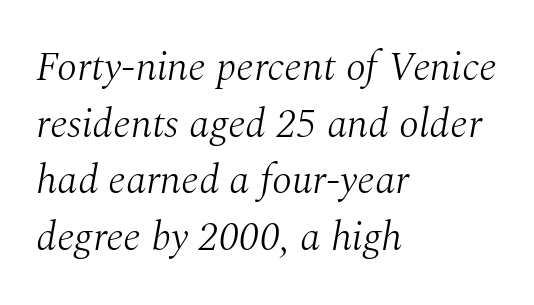
Q: Is the text bold? A: No.
Q: Is the text italic (slanted)? A: Yes, it leans right by about 10 degrees.
Q: Is the typeface a serif or a sans-serif typeface? A: Serif.
Q: Is the text underlined? A: No.
Q: How is the paragraph aligned? A: Left-aligned.
Q: Is the spacing between letters normal or unusually wide? A: Normal.
Q: Is the spacing between lines tight, normal or loose? A: Normal.
Q: Width (condensed, normal, or wide)? A: Normal.
Q: Stroke contrast? A: Medium.
Q: x-height? A: Medium.
Q: Monospaced? A: No.
